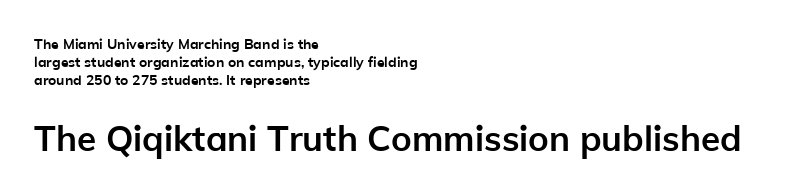
The image shows 35 px semibold sans-serif type, upright; set left-aligned, normal line spacing (1.27x), normal letter spacing, not underlined; the second (bottom) block is 2.5x larger; low stroke contrast and a medium x-height.
